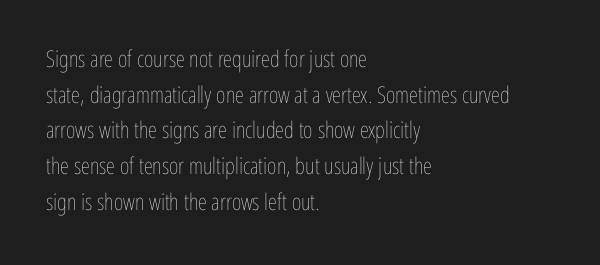
{"italic": "no", "bold": "no", "underline": "no", "align": "left", "line_spacing": "normal", "line_spacing_ratio": 1.55, "letter_spacing": "normal", "letter_spacing_em": 0.0, "glyph_px": 23}
